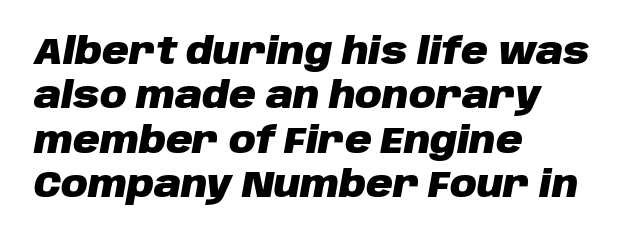
The image shows 37 px heavy type, italic (leaning right); set left-aligned, line spacing 1.2x, normal letter spacing, not underlined; low stroke contrast and a large x-height.
